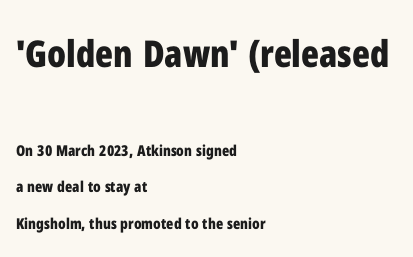
The image shows 37 px bold, condensed sans-serif type, upright; set left-aligned, loose line spacing (2.42x), normal letter spacing, not underlined; the first (top) block is 2.47x larger; low stroke contrast and a medium x-height.
